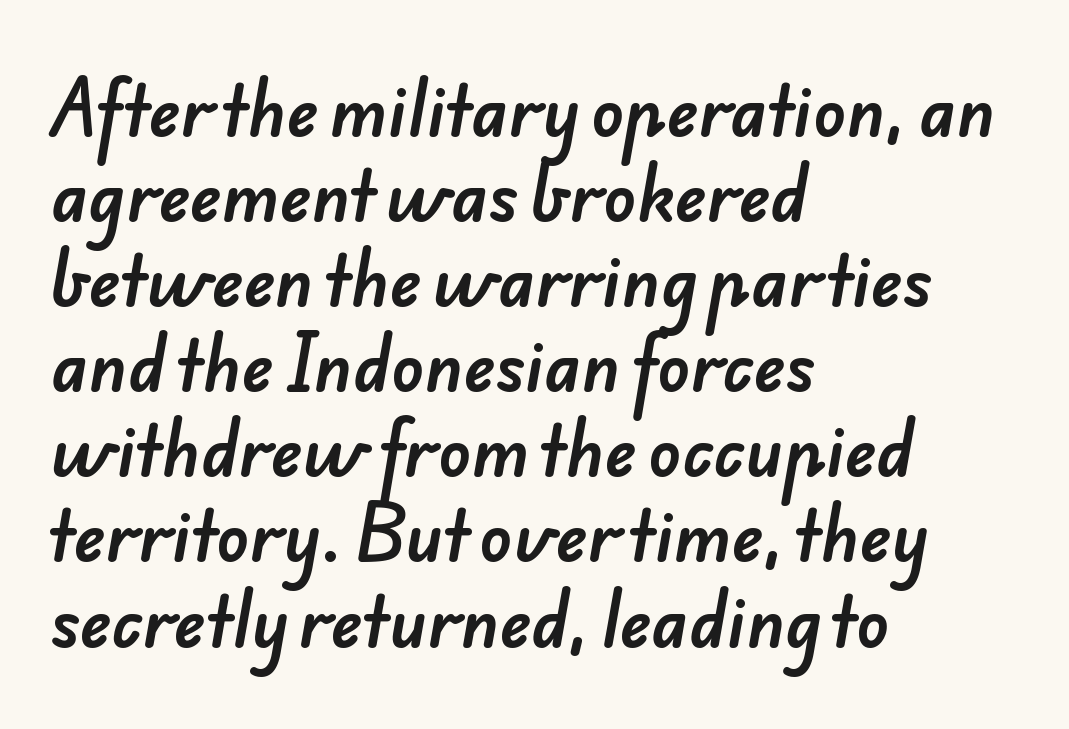
Reading down the column, the eye jumps a familiar distance to each next line. Beneath every word, the page is bare. Serifs: no, the terminals of the letterforms are clean. Does extra space separate the letters? No, they use regular spacing. Is this a fixed-width face? No — the glyphs have proportional, varying widths.
